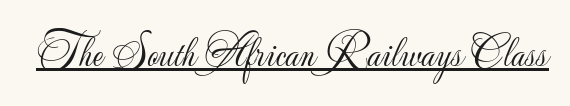
{"serif": "no", "bold": "no", "weight": "light", "width": "normal", "stroke_contrast": "low", "x_height": "small", "monospaced": "no", "underline": "yes", "letter_spacing": "normal", "letter_spacing_em": 0.0, "glyph_px": 44}
